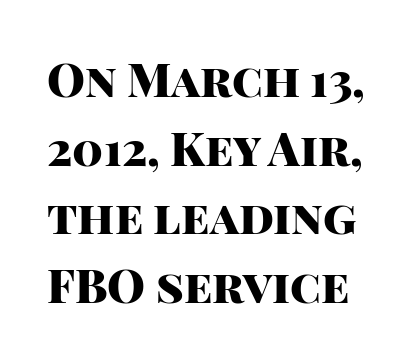
{"serif": "no", "italic": "no", "bold": "yes", "weight": "heavy", "width": "normal", "stroke_contrast": "high", "x_height": "large", "monospaced": "no", "underline": "no", "line_spacing": "normal", "line_spacing_ratio": 1.49, "letter_spacing": "normal", "letter_spacing_em": 0.0, "glyph_px": 46}
